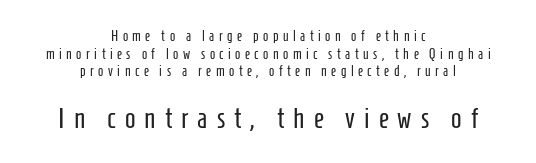
Q: Is the text bold? A: No.
Q: Is the text italic (slanted)? A: No, it is upright.
Q: Is the typeface a serif or a sans-serif typeface? A: Sans-serif.
Q: Is the text underlined? A: No.
Q: How is the paragraph aligned? A: Centered.
Q: Is the spacing between letters normal or unusually wide? A: Unusually wide.
Q: Is the spacing between lines tight, normal or loose? A: Normal.
Q: Which block of text is set in a larger size, the first (top) or the second (bottom)? A: The second (bottom) one.
Q: Width (condensed, normal, or wide)? A: Condensed.
Q: Stroke contrast? A: Low.
Q: x-height? A: Medium.
Q: Monospaced? A: No.
